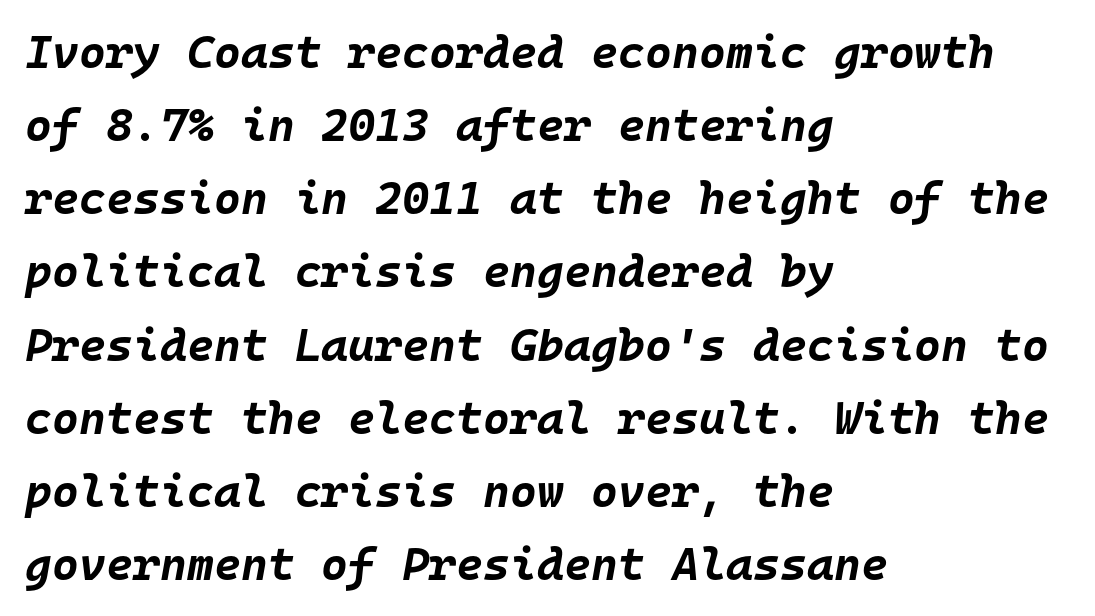
{"italic": "yes", "lean": "right", "slant_degrees": 10, "bold": "yes", "weight": "bold", "width": "normal", "stroke_contrast": "low", "x_height": "large", "monospaced": "yes", "underline": "no", "align": "left", "line_spacing": "normal", "line_spacing_ratio": 1.59, "letter_spacing": "normal", "letter_spacing_em": 0.0, "glyph_px": 46}
